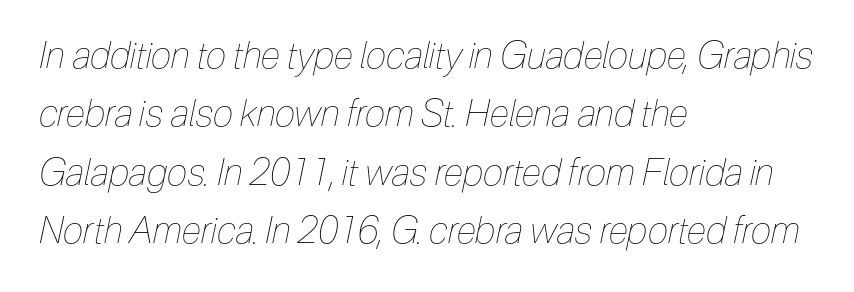
{"italic": "yes", "lean": "right", "slant_degrees": 12, "bold": "no", "weight": "thin", "width": "condensed", "stroke_contrast": "low", "x_height": "medium", "monospaced": "no", "underline": "no", "align": "left", "line_spacing": "normal", "line_spacing_ratio": 1.58, "letter_spacing": "normal", "letter_spacing_em": 0.0, "glyph_px": 37}
